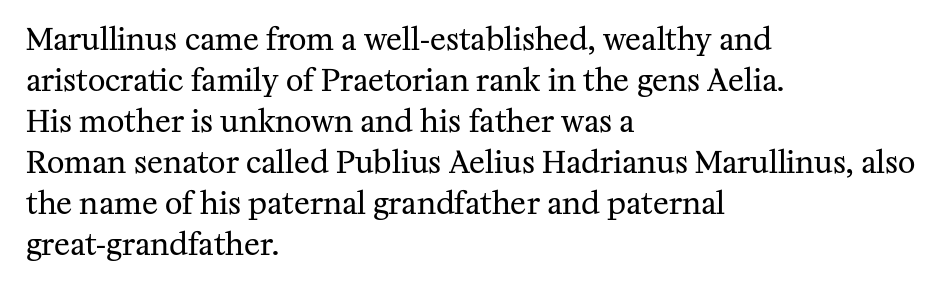
The image shows 30 px regular-weight serif type, upright; set left-aligned, normal line spacing (1.37x), normal letter spacing, not underlined; medium stroke contrast and a medium x-height.
